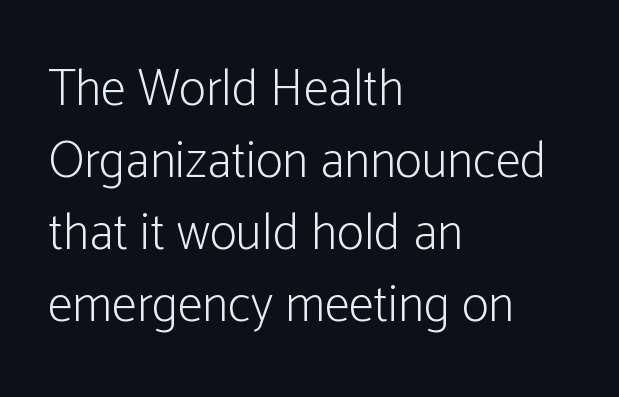
{"serif": "no", "italic": "no", "bold": "no", "weight": "light", "width": "condensed", "stroke_contrast": "low", "x_height": "medium", "monospaced": "no", "underline": "no", "align": "left", "line_spacing": "normal", "line_spacing_ratio": 1.41, "letter_spacing": "normal", "letter_spacing_em": 0.0, "glyph_px": 51}
